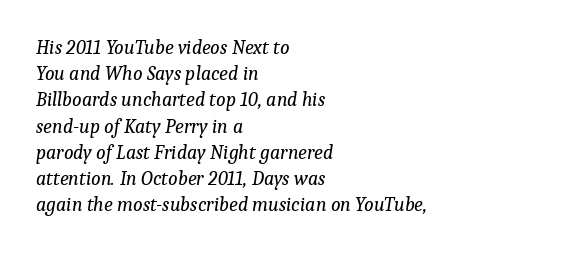
Q: Is the text bold? A: No.
Q: Is the text italic (slanted)? A: Yes, it leans right by about 9 degrees.
Q: Is the text underlined? A: No.
Q: How is the paragraph aligned? A: Left-aligned.
Q: Is the spacing between letters normal or unusually wide? A: Normal.
Q: Is the spacing between lines tight, normal or loose? A: Normal.
